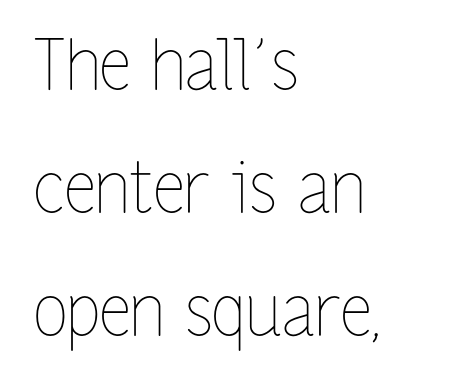
The image shows 70 px thin, condensed type, upright; set left-aligned, line spacing 1.76x, normal letter spacing, not underlined; low stroke contrast and a medium x-height.
